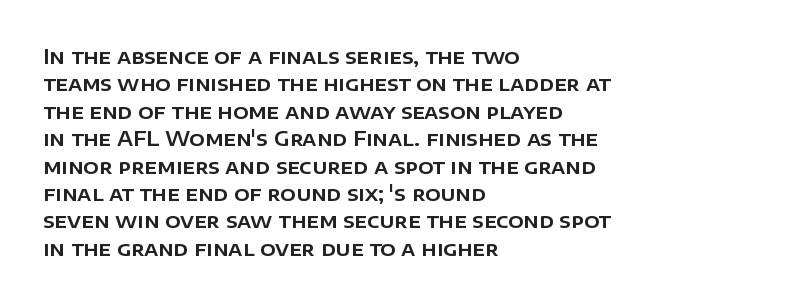
The image shows 20 px text type, upright; set left-aligned, normal line spacing (1.37x), normal letter spacing, not underlined.
